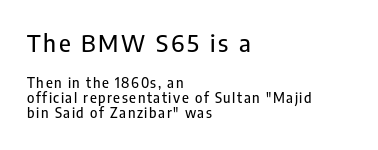
The image shows 24 px text type, upright; set left-aligned, tight line spacing (1.1x), not underlined; the first (top) block is 1.71x larger.
